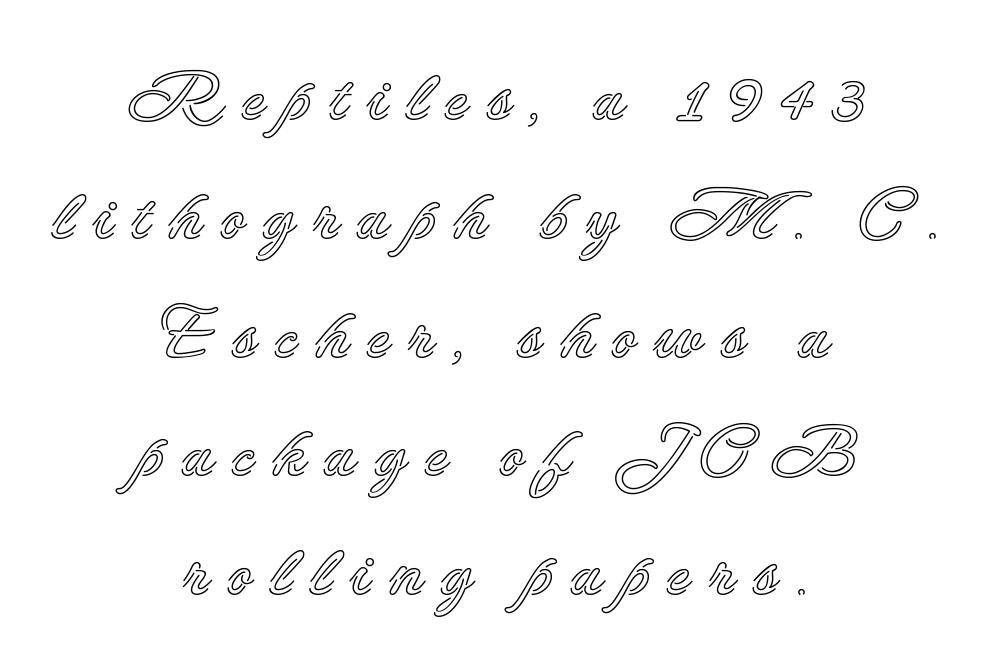
{"width": "normal", "x_height": "small", "monospaced": "no", "underline": "no", "align": "center", "line_spacing": "normal", "line_spacing_ratio": 1.65, "letter_spacing": "wide", "letter_spacing_em": 0.24, "glyph_px": 72}
